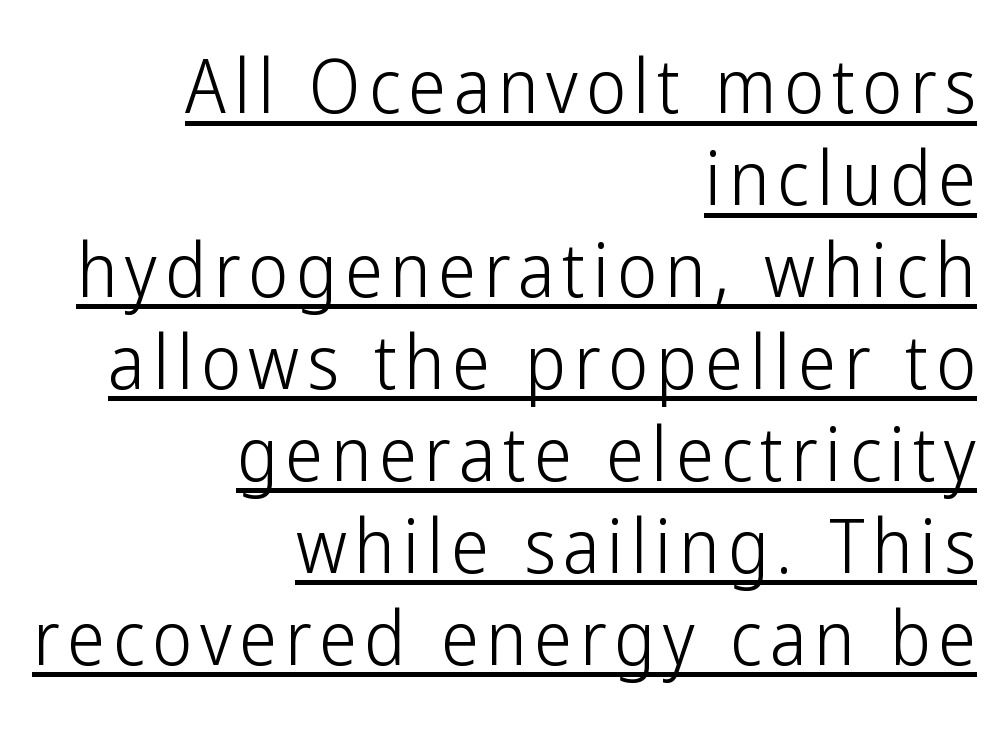
The image shows 76 px light, condensed sans-serif type, upright; set right-aligned, line spacing 1.21x, underlined; low stroke contrast and a medium x-height.
